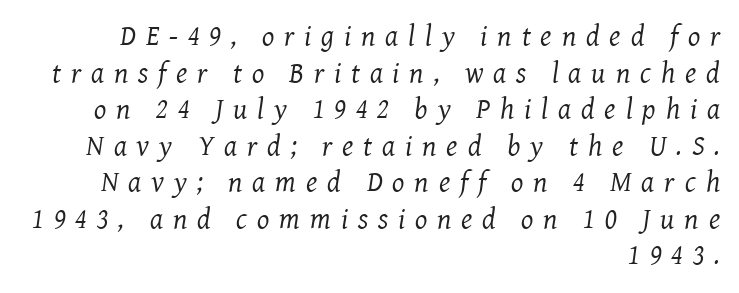
The image shows 29 px regular-weight serif type, italic (leaning right); set right-aligned, normal line spacing (1.26x), unusually wide letter spacing (+0.34 em), not underlined; medium stroke contrast and a medium x-height.
